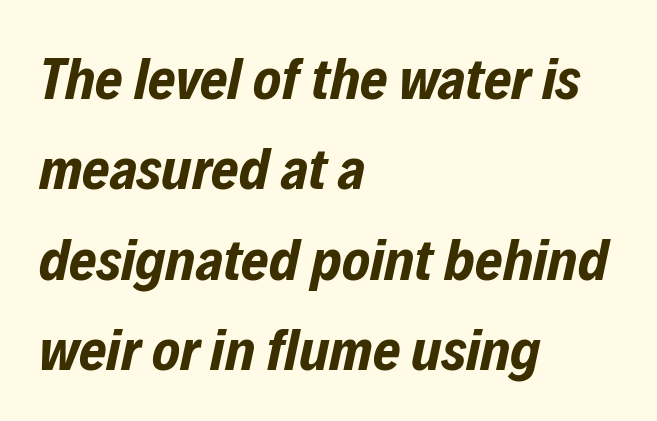
The image shows 59 px bold, condensed type, italic (leaning right); set left-aligned, normal line spacing (1.53x), normal letter spacing, not underlined; low stroke contrast and a medium x-height.
